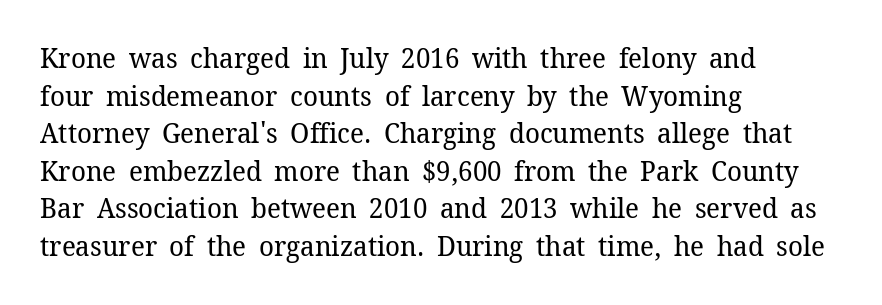
Q: Is the text bold? A: No.
Q: Is the text italic (slanted)? A: No, it is upright.
Q: Is the typeface a serif or a sans-serif typeface? A: Serif.
Q: Is the text underlined? A: No.
Q: How is the paragraph aligned? A: Left-aligned.
Q: Is the spacing between letters normal or unusually wide? A: Normal.
Q: Is the spacing between lines tight, normal or loose? A: Normal.
Q: Width (condensed, normal, or wide)? A: Normal.
Q: Stroke contrast? A: Low.
Q: x-height? A: Medium.
Q: Monospaced? A: No.
